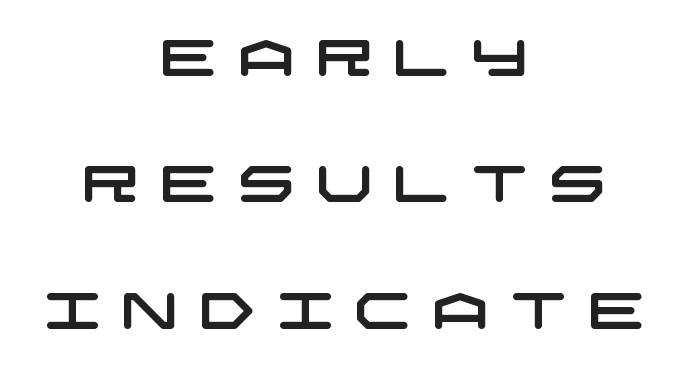
{"serif": "no", "width": "wide", "stroke_contrast": "low", "x_height": "large", "underline": "no", "align": "center", "line_spacing": "loose", "line_spacing_ratio": 2.48, "letter_spacing": "wide", "letter_spacing_em": 0.39, "glyph_px": 51}
